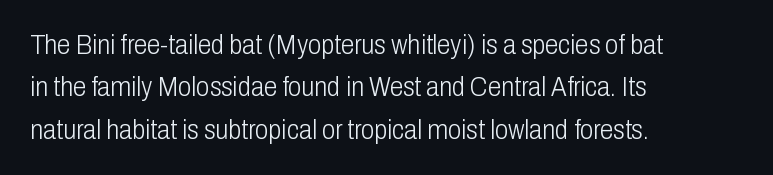
The image shows 27 px text type, upright; set left-aligned, normal line spacing (1.57x), normal letter spacing, not underlined.
